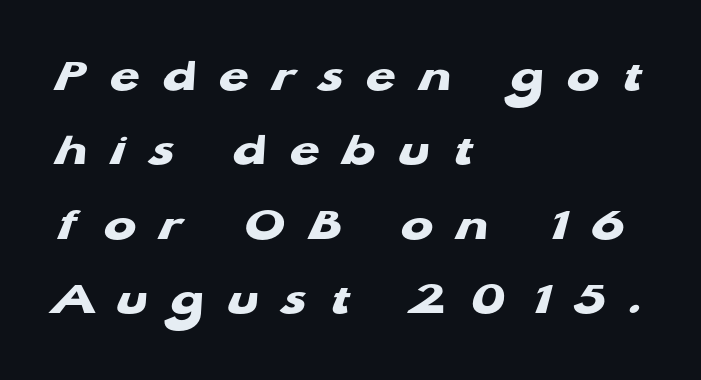
{"serif": "no", "bold": "yes", "weight": "heavy", "width": "wide", "stroke_contrast": "low", "x_height": "medium", "monospaced": "no", "underline": "no", "align": "left", "line_spacing": "normal", "line_spacing_ratio": 1.55, "letter_spacing": "wide", "letter_spacing_em": 0.49, "glyph_px": 48}
